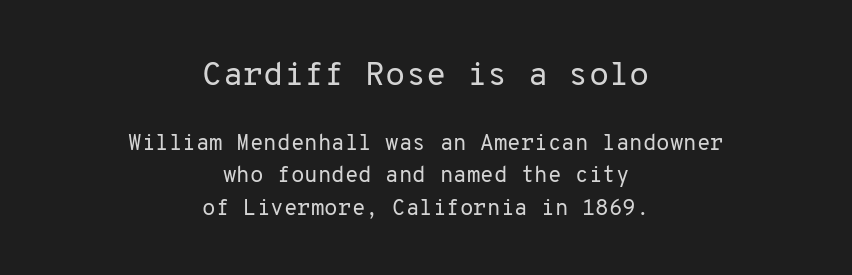
The image shows 33 px regular-weight sans-serif type, upright, monospaced; set centered, normal line spacing (1.49x), normal letter spacing, not underlined; the first (top) block is 1.5x larger; low stroke contrast and a medium x-height.
